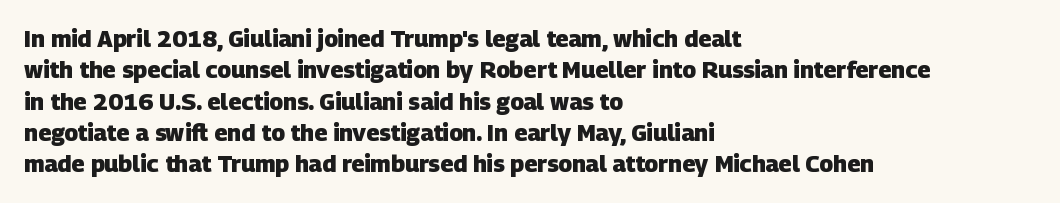
Observe the ordinary spacing: letters are neighbours, not strangers. Is the block centered? No — it sits flush against the left margin. Regular leading. Descender tails drop into unmarked territory. Heavy-handed strokes throughout: this text is bold.
